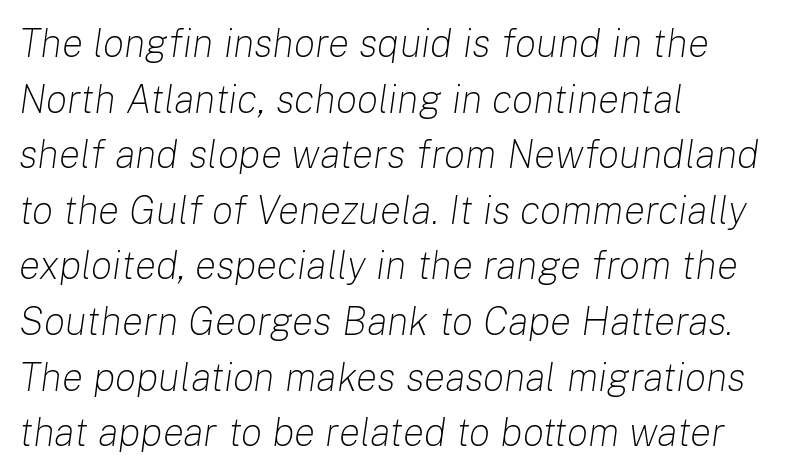
The image shows 40 px light type, italic (leaning right); set left-aligned, normal line spacing (1.39x), normal letter spacing, not underlined; low stroke contrast and a medium x-height.
